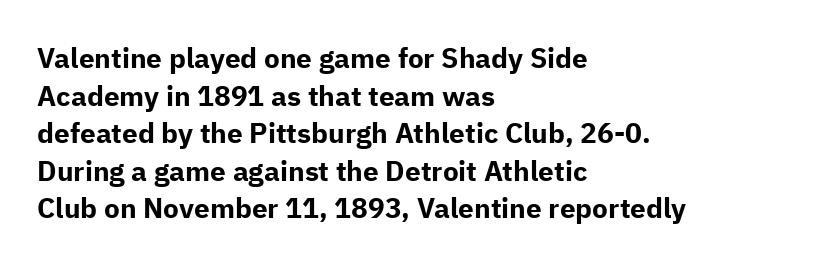
The foot of each line stays bare and open. The text was rendered using a sans face with plain stroke endings. The letters advance in unequal steps, a hallmark of proportional type. Casual observation: everything's shoved over to the left. Regarding leading, the lines here are spaced in the standard way. Nope, not italic — everything's standing straight.
